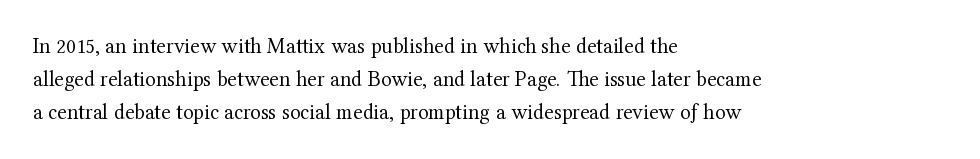
The image shows 22 px text type, upright; set left-aligned, normal line spacing (1.51x), normal letter spacing, not underlined.
